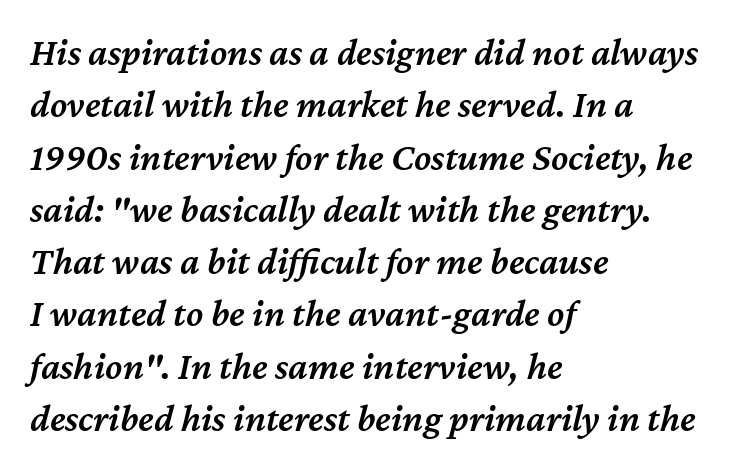
The image shows 39 px semibold type, italic (leaning right); set left-aligned, normal line spacing (1.34x), normal letter spacing, not underlined; medium stroke contrast and a medium x-height.
